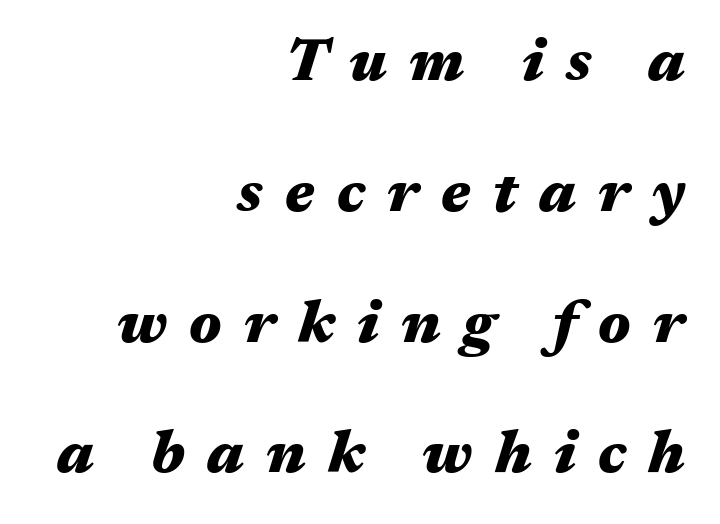
Q: Is the text bold? A: Yes.
Q: Is the text italic (slanted)? A: Yes, it leans right by about 17 degrees.
Q: Is the text underlined? A: No.
Q: How is the paragraph aligned? A: Right-aligned.
Q: Is the spacing between letters normal or unusually wide? A: Unusually wide.
Q: Is the spacing between lines tight, normal or loose? A: Loose.
Q: Width (condensed, normal, or wide)? A: Wide.
Q: Stroke contrast? A: Medium.
Q: x-height? A: Medium.
Q: Monospaced? A: No.
